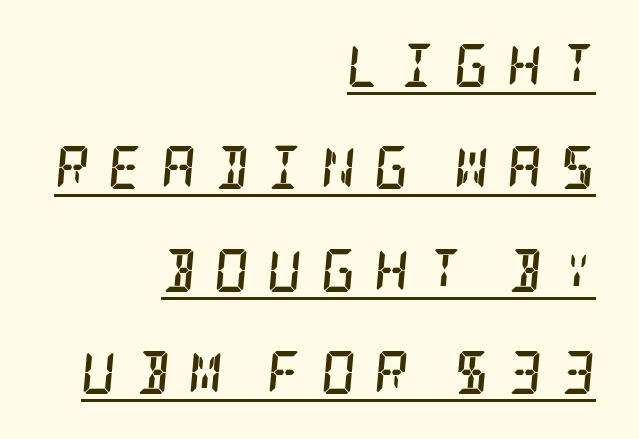
{"serif": "yes", "italic": "yes", "lean": "right", "slant_degrees": 5, "bold": "yes", "weight": "semibold", "width": "condensed", "stroke_contrast": "low", "x_height": "large", "underline": "yes", "align": "right", "line_spacing": "loose", "line_spacing_ratio": 2.38, "letter_spacing": "wide", "letter_spacing_em": 0.42, "glyph_px": 43}
